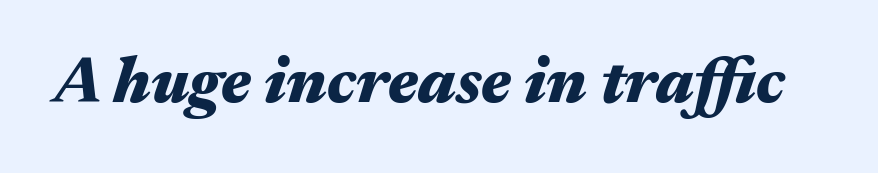
{"italic": "yes", "lean": "right", "slant_degrees": 17, "bold": "yes", "weight": "heavy", "width": "wide", "stroke_contrast": "medium", "x_height": "medium", "monospaced": "no", "underline": "no", "letter_spacing": "normal", "letter_spacing_em": 0.0, "glyph_px": 64}
